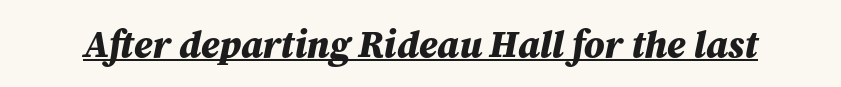
Varying glyph widths throughout — classic text-font behaviour. Honestly, the underline is the first thing you notice here. Tall strokes in this sample are angled rather than plumb. A typesetter would call this zero additional tracking.
